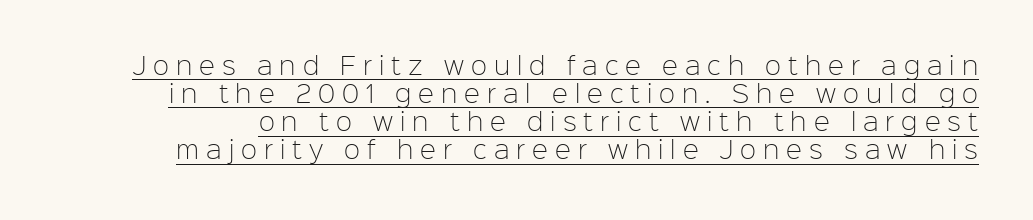
Q: Is the text bold? A: No.
Q: Is the text italic (slanted)? A: No, it is upright.
Q: Is the text underlined? A: Yes.
Q: Is the spacing between letters normal or unusually wide? A: Unusually wide.
